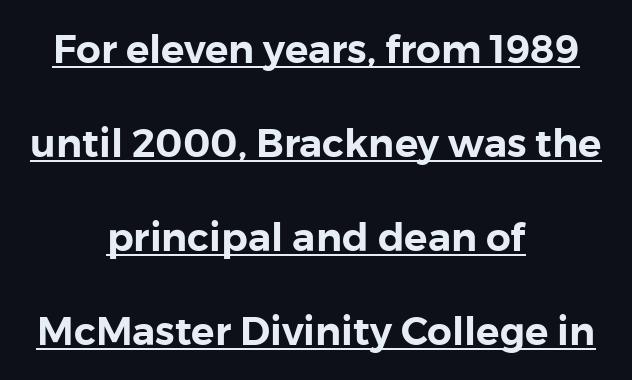
{"serif": "no", "italic": "no", "width": "normal", "x_height": "medium", "monospaced": "no", "underline": "yes", "align": "center", "line_spacing": "loose", "line_spacing_ratio": 2.41, "letter_spacing": "normal", "letter_spacing_em": 0.0, "glyph_px": 39}
